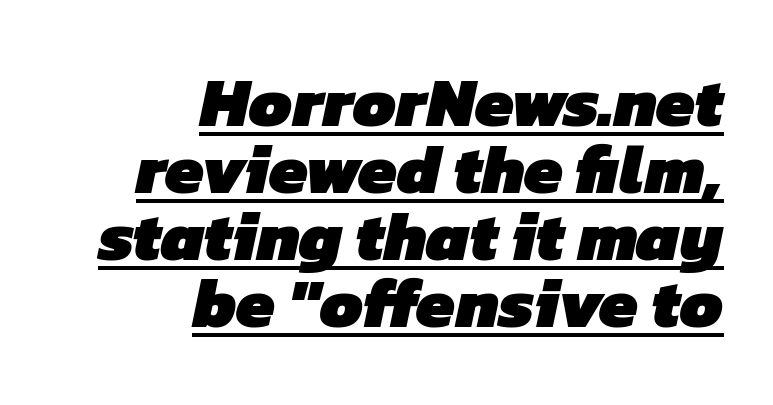
{"serif": "no", "bold": "yes", "weight": "heavy", "width": "normal", "stroke_contrast": "low", "x_height": "medium", "monospaced": "no", "underline": "yes", "align": "right", "line_spacing": "tight", "line_spacing_ratio": 0.97, "letter_spacing": "normal", "letter_spacing_em": 0.0, "glyph_px": 69}
